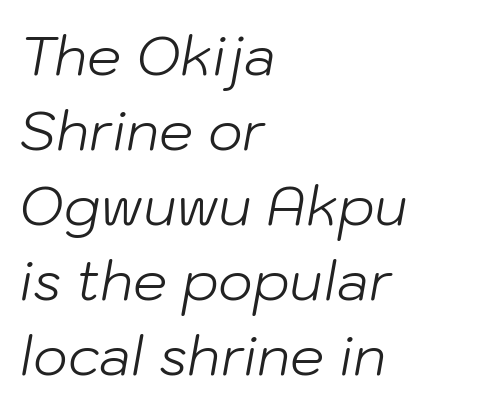
The image shows 54 px light type, italic (leaning right); set left-aligned, normal line spacing (1.39x), normal letter spacing, not underlined; low stroke contrast and a medium x-height.
